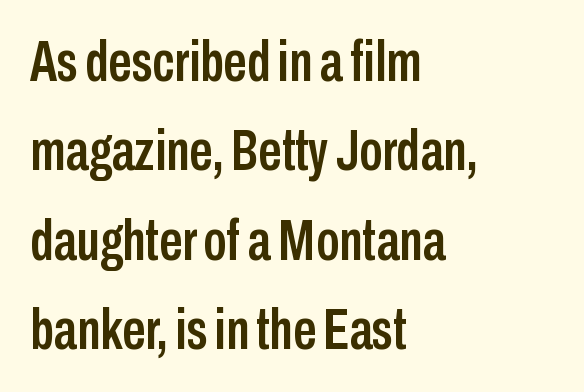
The paragraph shown leans on its left margin. Plain, unruled lines of type. Proportional: the letters do not fall into vertical columns. How are the letters spaced? Ordinarily, with no added tracking. The type sits square on the baseline with zero lean.
